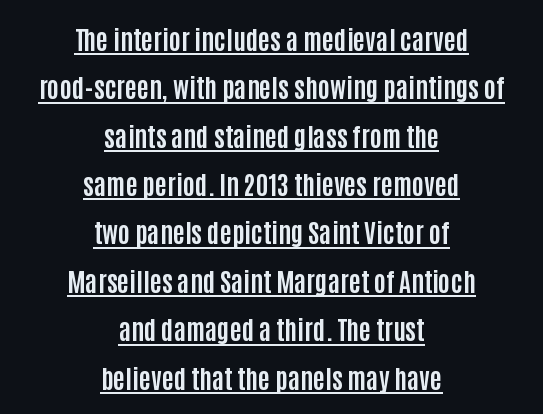
Q: Is the text bold? A: Yes.
Q: Is the text italic (slanted)? A: No, it is upright.
Q: Is the text underlined? A: Yes.
Q: How is the paragraph aligned? A: Centered.
Q: Is the spacing between letters normal or unusually wide? A: Normal.
